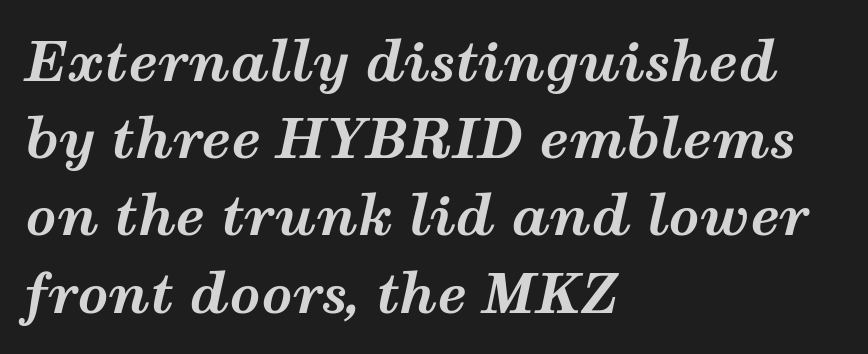
The image shows 54 px bold, wide type, italic (leaning right); set left-aligned, normal line spacing (1.43x), normal letter spacing, not underlined; medium stroke contrast and a medium x-height.
